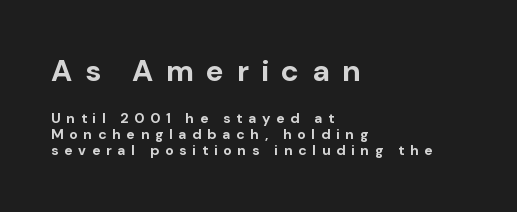
Vertically, the passage feels compressed, each row crowding the next. This sample uses expanded letter spacing, leaving extra air between glyphs. If you squint, the top block still reads clearly — it's the larger of the two. The passage shown is typed in a proportional face where columns would drift. The paragraph shown leans on its left margin.
